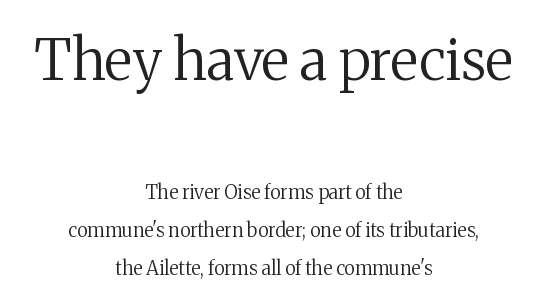
The image shows 56 px regular-weight serif type, upright; set centered, loose line spacing (1.99x), normal letter spacing, not underlined; the first (top) block is 2.95x larger; medium stroke contrast and a medium x-height.
